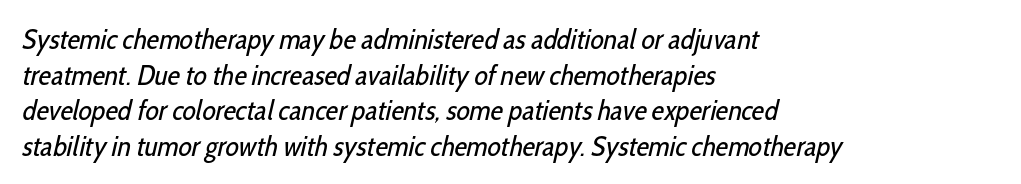
{"serif": "no", "bold": "no", "weight": "regular", "width": "condensed", "stroke_contrast": "low", "x_height": "medium", "monospaced": "no", "underline": "no", "align": "left", "line_spacing": "normal", "line_spacing_ratio": 1.27, "letter_spacing": "normal", "letter_spacing_em": 0.0, "glyph_px": 28}
